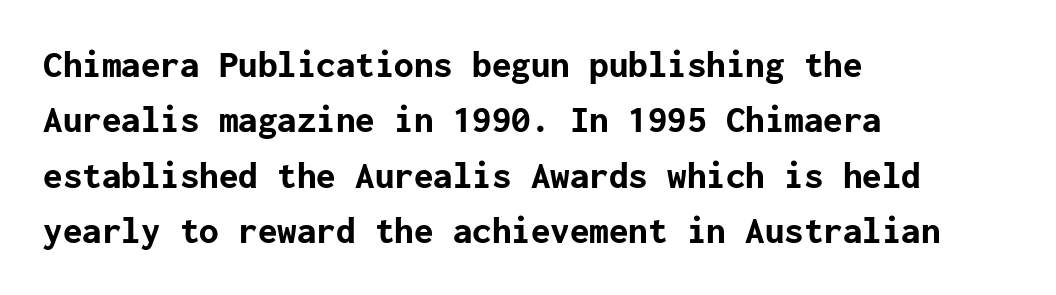
Q: Is the text bold? A: Yes.
Q: Is the text italic (slanted)? A: No, it is upright.
Q: Is the typeface a serif or a sans-serif typeface? A: Sans-serif.
Q: Is the text underlined? A: No.
Q: How is the paragraph aligned? A: Left-aligned.
Q: Is the spacing between letters normal or unusually wide? A: Normal.
Q: Is the spacing between lines tight, normal or loose? A: Normal.
Q: Width (condensed, normal, or wide)? A: Normal.
Q: Stroke contrast? A: Low.
Q: x-height? A: Medium.
